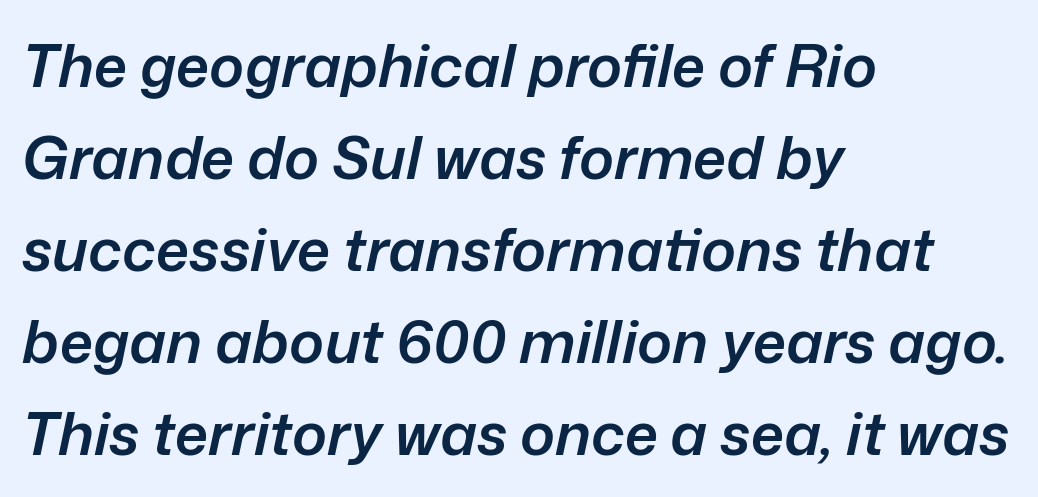
You can tell it's italic because the verticals aren't actually vertical. The line texture is even and compact thanks to regular tracking. Type without underlining. Do the characters align in a grid? No, the font is proportional. The block of text has a typical density, with ordinary space between rows. Line beginnings align vertically; line endings do not.
